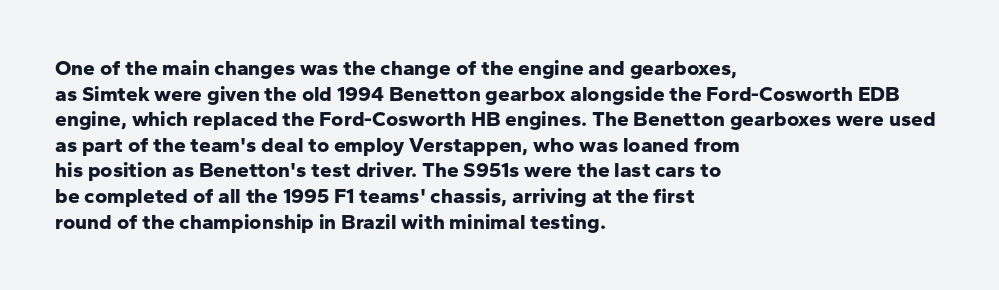
{"italic": "no", "bold": "yes", "underline": "no", "align": "left", "line_spacing_ratio": 1.22, "letter_spacing": "normal", "letter_spacing_em": 0.0, "glyph_px": 21}
